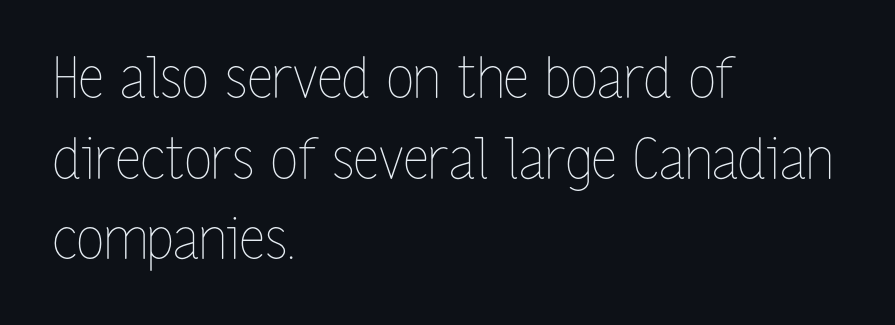
{"italic": "no", "bold": "no", "weight": "thin", "width": "condensed", "stroke_contrast": "low", "x_height": "medium", "monospaced": "no", "underline": "no", "align": "left", "line_spacing": "normal", "line_spacing_ratio": 1.44, "letter_spacing": "normal", "letter_spacing_em": 0.0, "glyph_px": 56}
